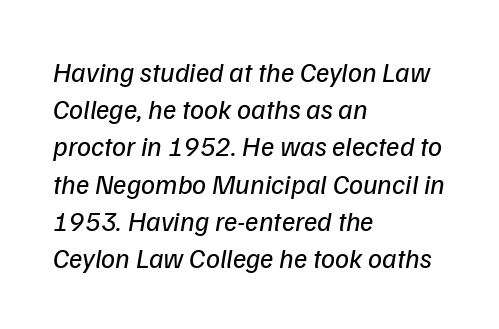
How are the letters spaced? Ordinarily, with no added tracking. Glance below the letters and you will spot only blank space. Vertical spacing — default. The typeface has the unassuming heft of standard copy or less. Looks like regular typesetting: each glyph gets only the width it needs. Are there feet on the stems? There aren't — it's a sans.
